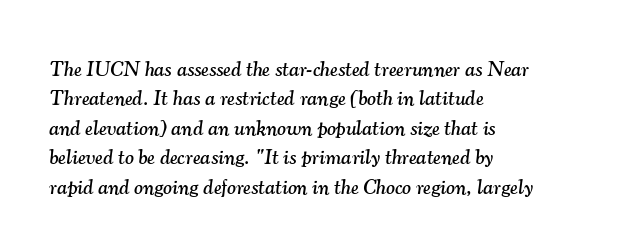
{"italic": "yes", "lean": "right", "slant_degrees": 7, "underline": "no", "align": "left", "line_spacing": "normal", "line_spacing_ratio": 1.4, "letter_spacing": "normal", "letter_spacing_em": 0.0, "glyph_px": 21}
